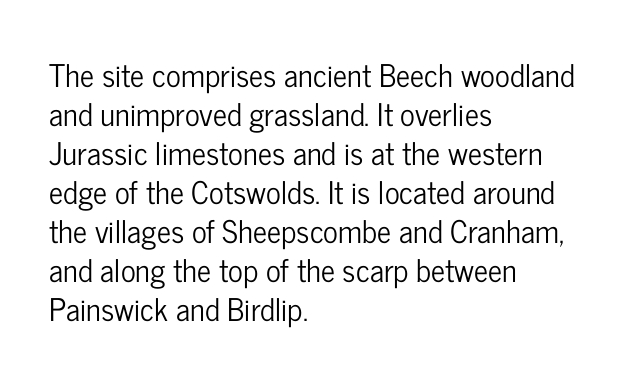
The image shows 31 px condensed sans-serif type, upright; set left-aligned, normal line spacing (1.26x), normal letter spacing, not underlined; low stroke contrast and a medium x-height.
